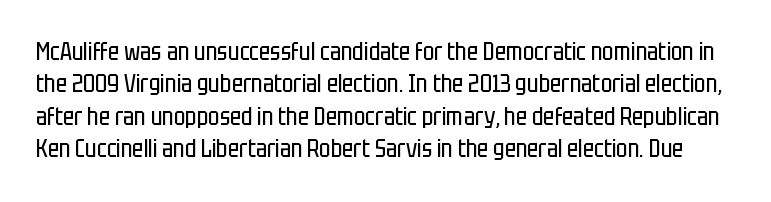
Q: Is the text bold? A: No.
Q: Is the text italic (slanted)? A: No, it is upright.
Q: Is the text underlined? A: No.
Q: Is the spacing between letters normal or unusually wide? A: Normal.
Q: Is the spacing between lines tight, normal or loose? A: Normal.
